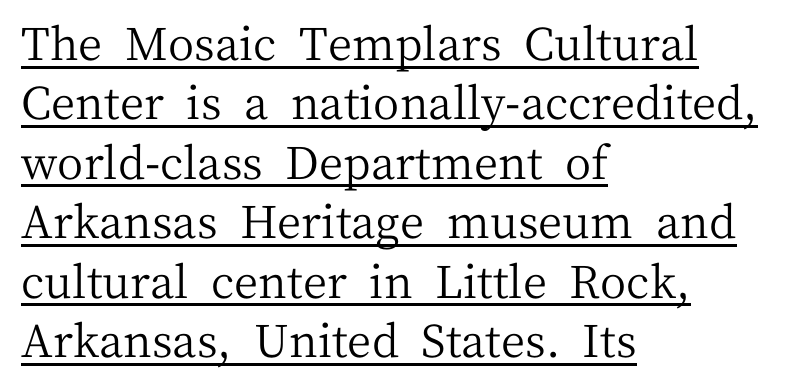
The image shows 45 px regular-weight serif type, upright; set left-aligned, normal line spacing (1.32x), normal letter spacing, underlined; medium stroke contrast and a medium x-height.
